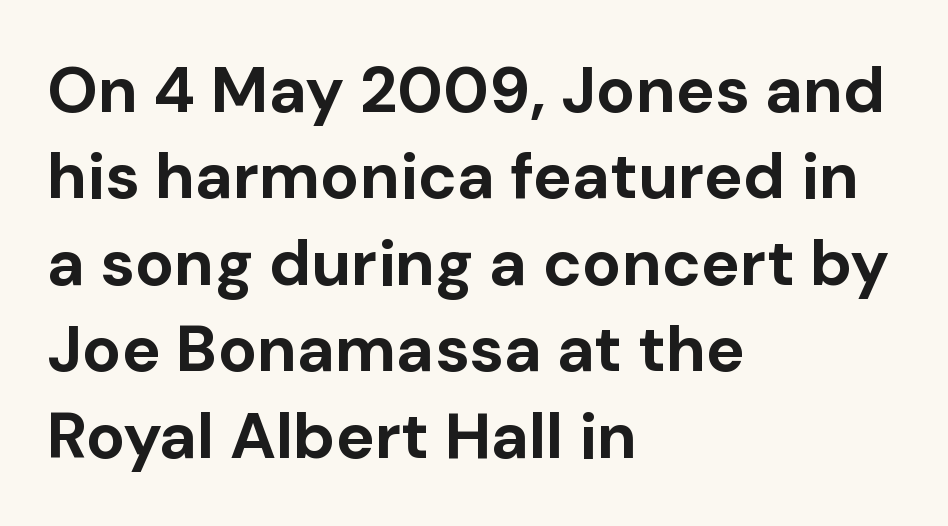
Is this a fixed-width face? No — the glyphs have proportional, varying widths. There is no visible air inserted between adjacent glyphs. Set as a true bold cut, around the 700 mark. Any mark beneath the type? The region is blank. Unlike italic type, these characters show no tilt at all. The text was rendered using a sans face with plain stroke endings.
